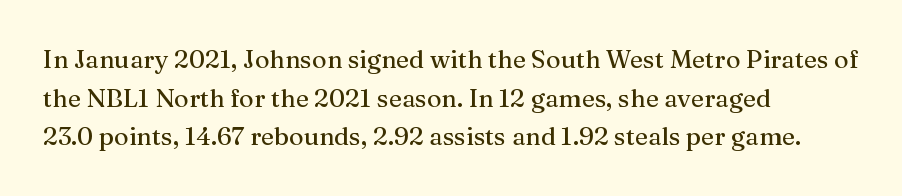
Inter-character spacing is left at the font's built-in metrics. Quick note: underline off. Horizontal alignment here is leftward, the default for most running prose. Posture: vertical. Line spacing here is normal.
